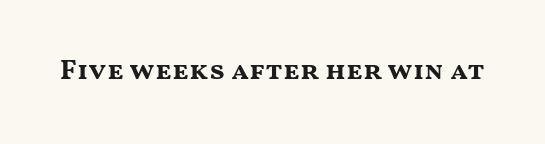
Q: Is the text bold? A: Yes.
Q: Is the text italic (slanted)? A: No, it is upright.
Q: Is the typeface a serif or a sans-serif typeface? A: Sans-serif.
Q: Is the text underlined? A: No.
Q: Is the spacing between letters normal or unusually wide? A: Normal.
Q: Width (condensed, normal, or wide)? A: Wide.
Q: Stroke contrast? A: Medium.
Q: x-height? A: Medium.
Q: Monospaced? A: No.
